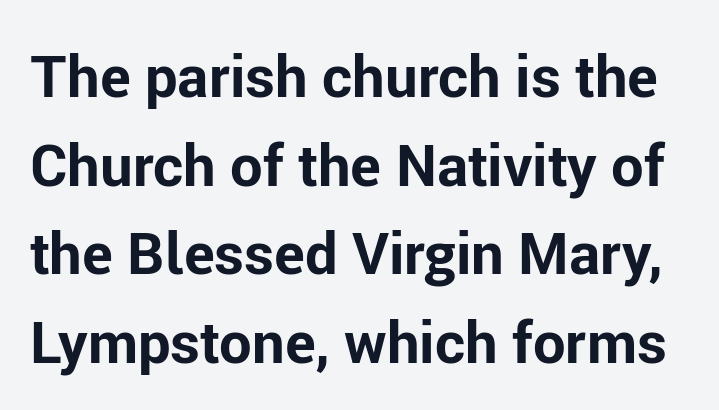
The image shows 58 px bold sans-serif type, upright; set normal line spacing (1.53x), normal letter spacing, not underlined; low stroke contrast and a medium x-height.
